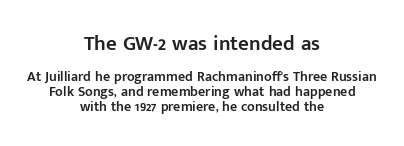
{"italic": "no", "bold": "semi", "underline": "no", "align": "center", "line_spacing": "tight", "line_spacing_ratio": 1.07, "letter_spacing": "normal", "letter_spacing_em": 0.0, "larger_block": "first", "size_ratio": 1.5, "glyph_px": 21}
